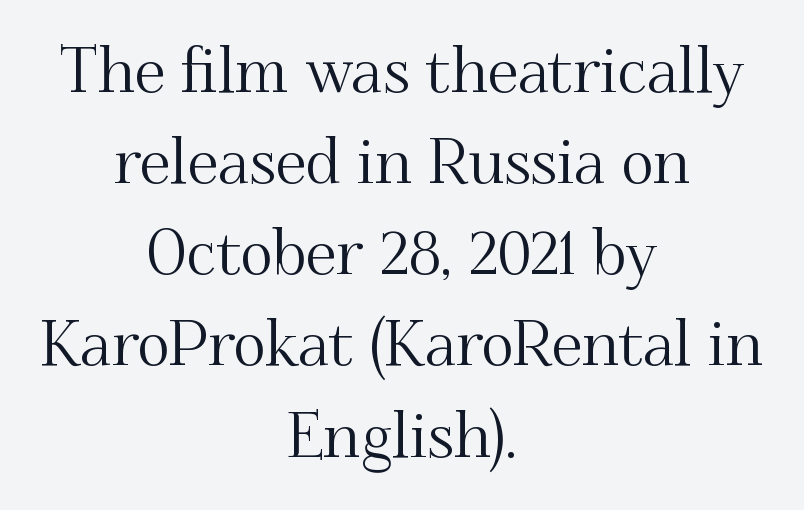
{"serif": "yes", "italic": "no", "width": "normal", "stroke_contrast": "medium", "x_height": "small", "monospaced": "no", "underline": "no", "align": "center", "line_spacing": "normal", "line_spacing_ratio": 1.47, "letter_spacing": "normal", "letter_spacing_em": 0.0, "glyph_px": 62}
